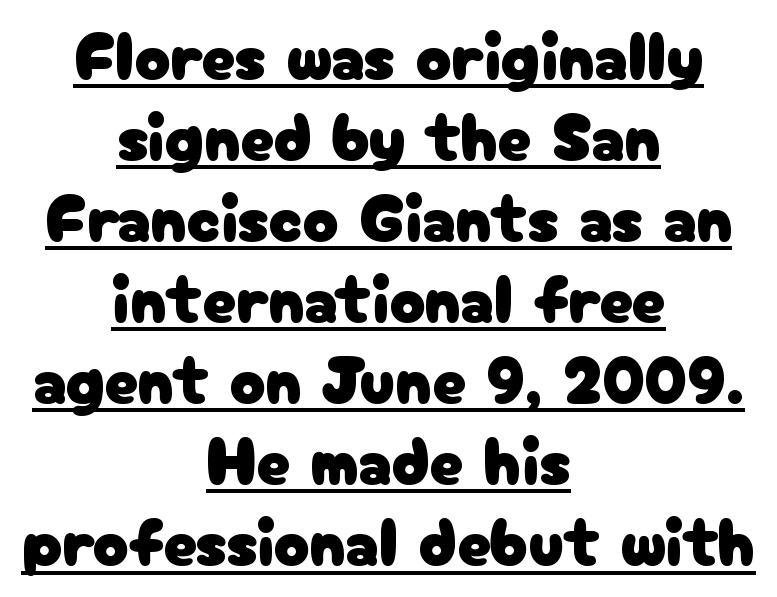
{"serif": "no", "italic": "no", "width": "normal", "stroke_contrast": "low", "x_height": "medium", "monospaced": "no", "underline": "yes", "align": "center", "line_spacing_ratio": 1.21, "letter_spacing": "normal", "letter_spacing_em": 0.0, "glyph_px": 67}
